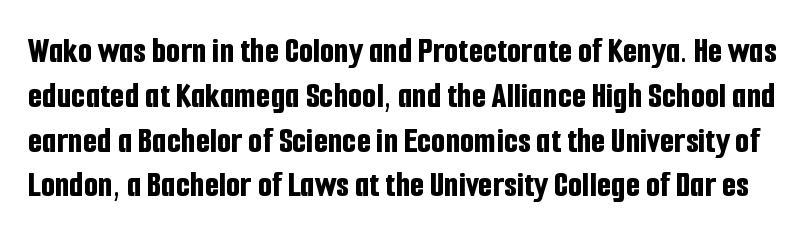
{"serif": "no", "italic": "no", "bold": "yes", "weight": "bold", "width": "condensed", "stroke_contrast": "low", "x_height": "medium", "monospaced": "no", "underline": "no", "line_spacing_ratio": 1.21, "letter_spacing": "normal", "letter_spacing_em": 0.0, "glyph_px": 37}
